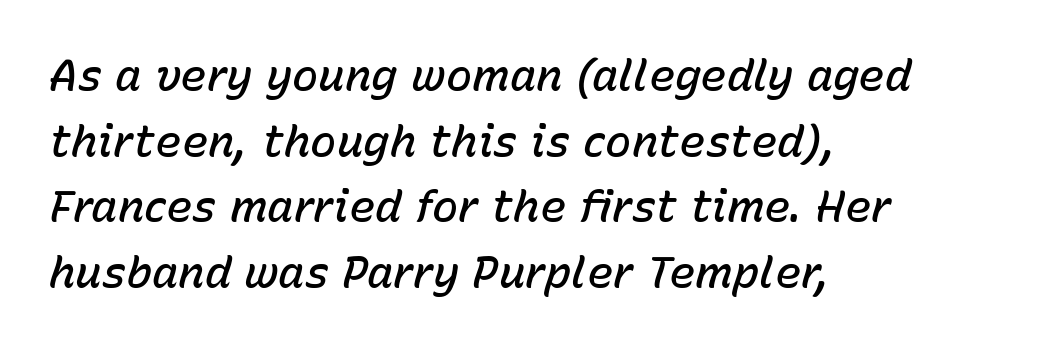
The image shows 44 px semibold type, italic (leaning right); set left-aligned, normal line spacing (1.49x), normal letter spacing, not underlined; low stroke contrast and a medium x-height.
